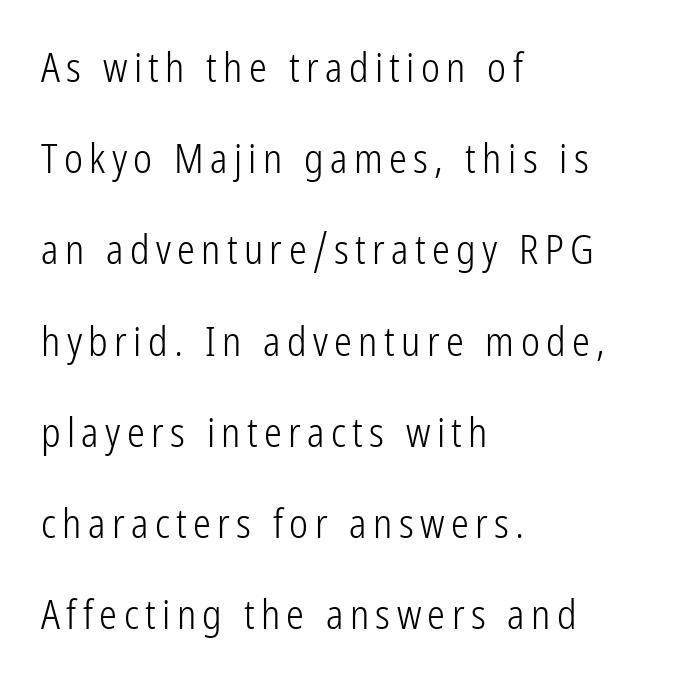
Q: Is the text bold? A: No.
Q: Is the text italic (slanted)? A: No, it is upright.
Q: Is the typeface a serif or a sans-serif typeface? A: Sans-serif.
Q: Is the text underlined? A: No.
Q: How is the paragraph aligned? A: Left-aligned.
Q: Is the spacing between lines tight, normal or loose? A: Loose.
Q: Width (condensed, normal, or wide)? A: Condensed.
Q: Stroke contrast? A: Low.
Q: x-height? A: Medium.
Q: Monospaced? A: No.
